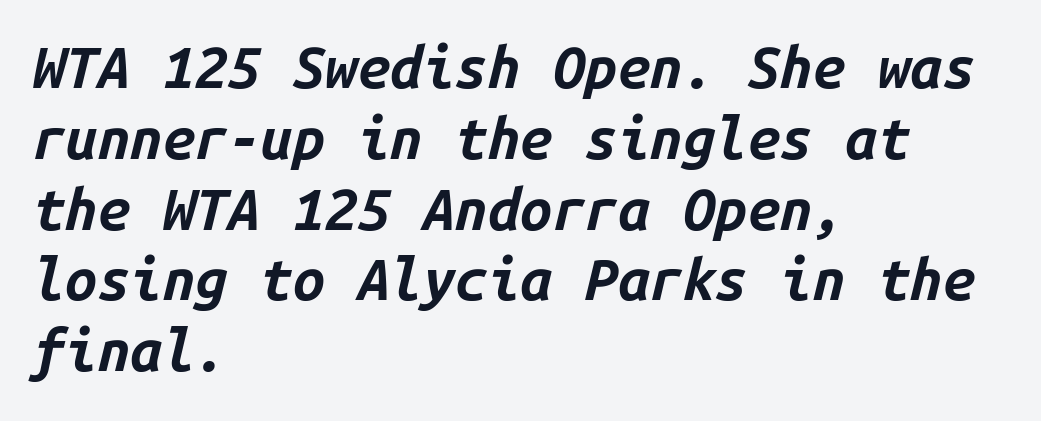
The letters march in equal steps, a hallmark of fixed-pitch type. Letters rest on an invisible, unmarked baseline. Does the copy run flush right? No — it runs flush left. Honestly, the letter spacing is just normal — you wouldn't notice it. The font's italic variant was chosen for this text.
